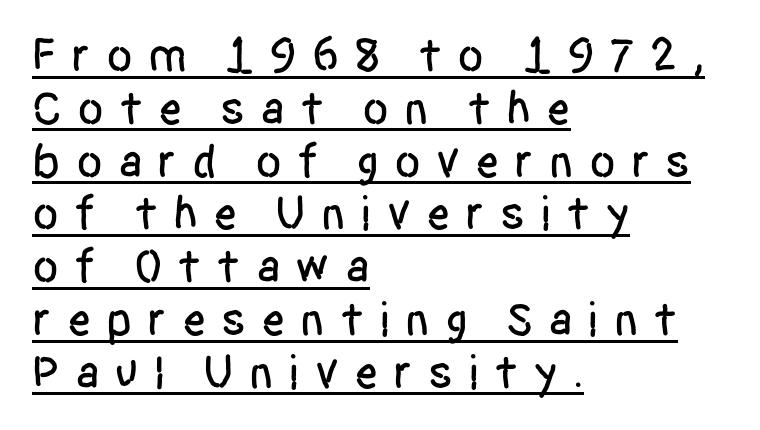
Quick note: interline space is minimal. All the whitespace from short lines collects on the right. Check the space under the baseline: a stroke is drawn there. Substantial extra tracking has been applied to these lines. Spacing verdict: proportional, widths tailored to each character.
